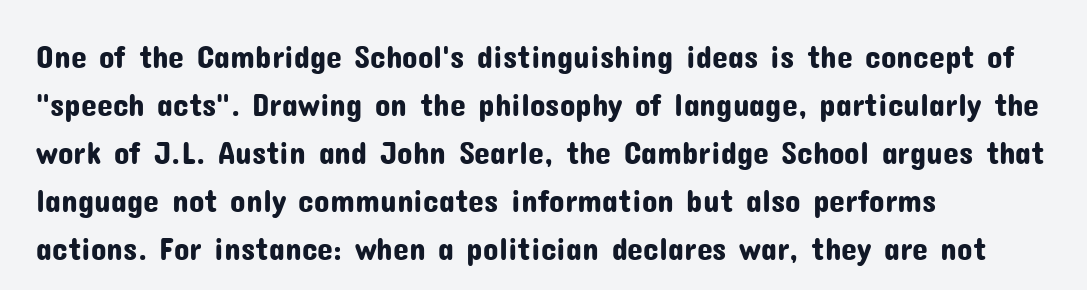
The image shows 32 px sans-serif type, upright; set left-aligned, normal line spacing (1.5x), normal letter spacing, not underlined; low stroke contrast and a medium x-height.
